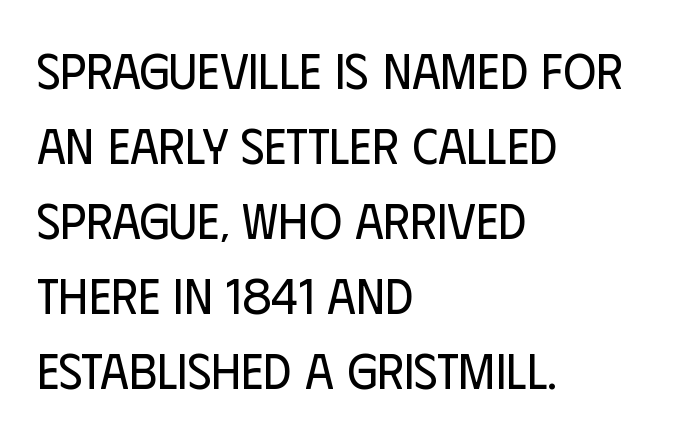
Descender tails drop into unmarked territory. The type family on display is of the sans-serif kind. Think standard paragraph weight, or any step lighter than that. The face used here is proportionally spaced, like ordinary book or web type. This sample is left-justified, so line endings fall wherever the words run out.
